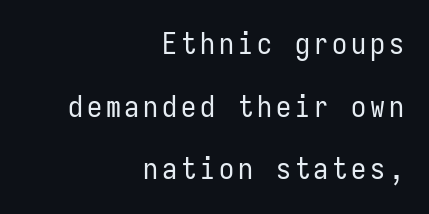
The setting favours the right margin, as signatures and pull-quotes sometimes do. Vertical spacing — loose. The type family on display is of the sans-serif kind. Monospaced: the letters line up in strict vertical columns.
